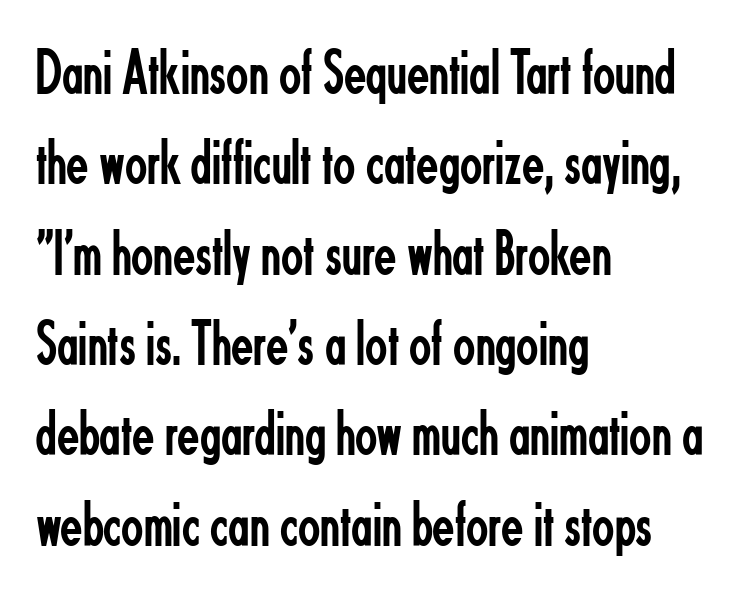
{"serif": "no", "italic": "no", "bold": "no", "weight": "regular", "width": "condensed", "stroke_contrast": "low", "x_height": "small", "monospaced": "no", "underline": "no", "align": "left", "line_spacing": "normal", "line_spacing_ratio": 1.39, "letter_spacing": "normal", "letter_spacing_em": 0.0, "glyph_px": 65}
